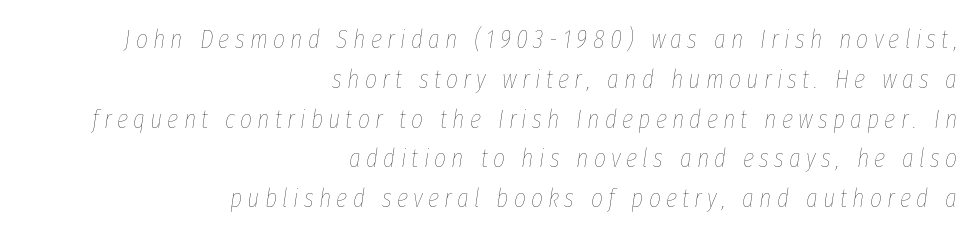
Q: Is the text bold? A: No.
Q: Is the text italic (slanted)? A: Yes, it leans right by about 8 degrees.
Q: Is the text underlined? A: No.
Q: How is the paragraph aligned? A: Right-aligned.
Q: Is the spacing between letters normal or unusually wide? A: Unusually wide.
Q: Is the spacing between lines tight, normal or loose? A: Normal.
